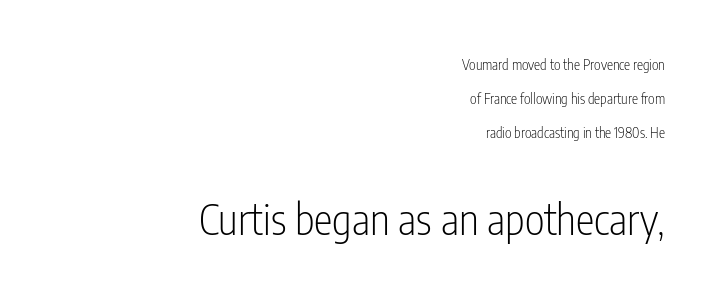
The image shows 42 px light, condensed sans-serif type, upright; set right-aligned, loose line spacing (2.43x), normal letter spacing, not underlined; the second (bottom) block is 3.0x larger; low stroke contrast and a medium x-height.
